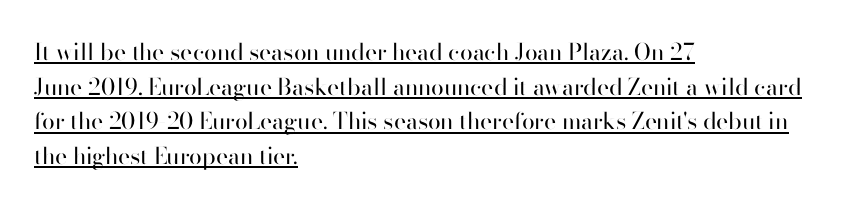
{"italic": "no", "bold": "no", "underline": "yes", "align": "left", "line_spacing": "normal", "line_spacing_ratio": 1.51, "letter_spacing": "normal", "letter_spacing_em": 0.0, "glyph_px": 23}
